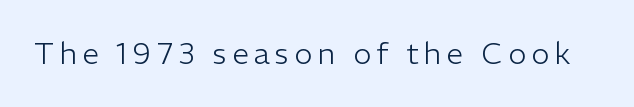
Q: Is the text bold? A: No.
Q: Is the text italic (slanted)? A: No, it is upright.
Q: Is the typeface a serif or a sans-serif typeface? A: Sans-serif.
Q: Is the text underlined? A: No.
Q: Width (condensed, normal, or wide)? A: Normal.
Q: Stroke contrast? A: Low.
Q: x-height? A: Medium.
Q: Monospaced? A: No.
